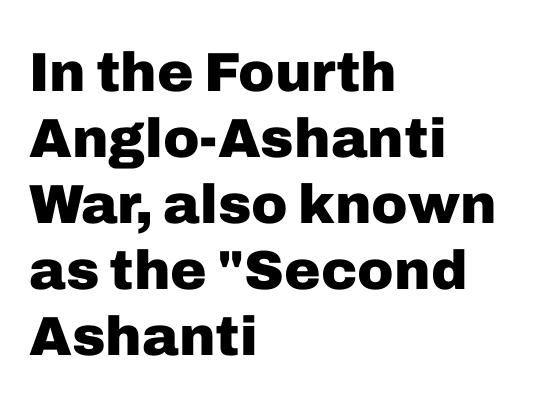
Q: Is the text bold? A: Yes.
Q: Is the text italic (slanted)? A: No, it is upright.
Q: Is the typeface a serif or a sans-serif typeface? A: Sans-serif.
Q: Is the text underlined? A: No.
Q: How is the paragraph aligned? A: Left-aligned.
Q: Is the spacing between letters normal or unusually wide? A: Normal.
Q: Width (condensed, normal, or wide)? A: Normal.
Q: Stroke contrast? A: Low.
Q: x-height? A: Medium.
Q: Monospaced? A: No.
